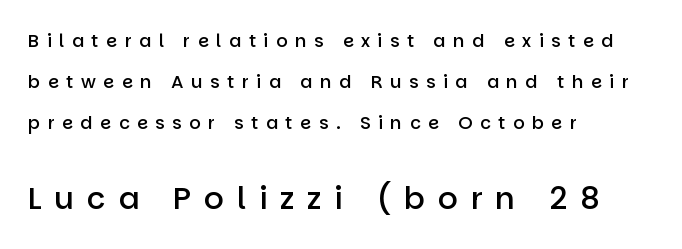
{"serif": "no", "italic": "no", "bold": "semi", "weight": "semibold", "width": "normal", "stroke_contrast": "low", "x_height": "large", "monospaced": "no", "underline": "no", "align": "left", "line_spacing": "loose", "line_spacing_ratio": 2.29, "letter_spacing": "wide", "letter_spacing_em": 0.41, "larger_block": "second", "size_ratio": 1.72, "glyph_px": 31}
